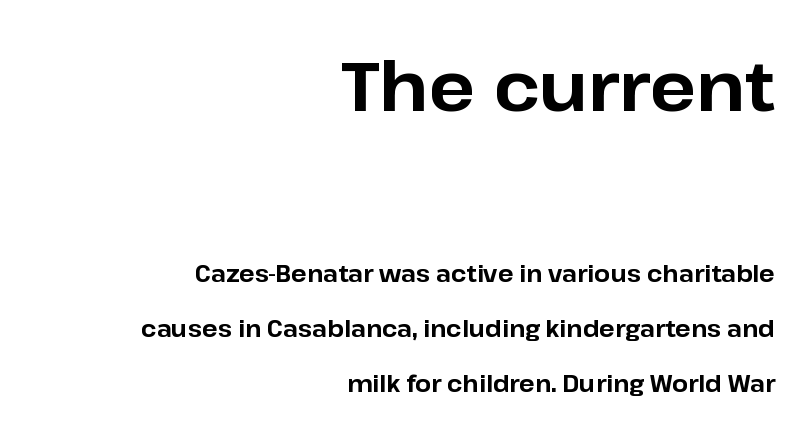
{"serif": "no", "italic": "no", "bold": "yes", "weight": "bold", "width": "normal", "stroke_contrast": "low", "x_height": "medium", "monospaced": "no", "underline": "no", "align": "right", "line_spacing": "loose", "line_spacing_ratio": 2.39, "letter_spacing": "normal", "letter_spacing_em": 0.0, "larger_block": "first", "size_ratio": 3.0, "glyph_px": 69}
